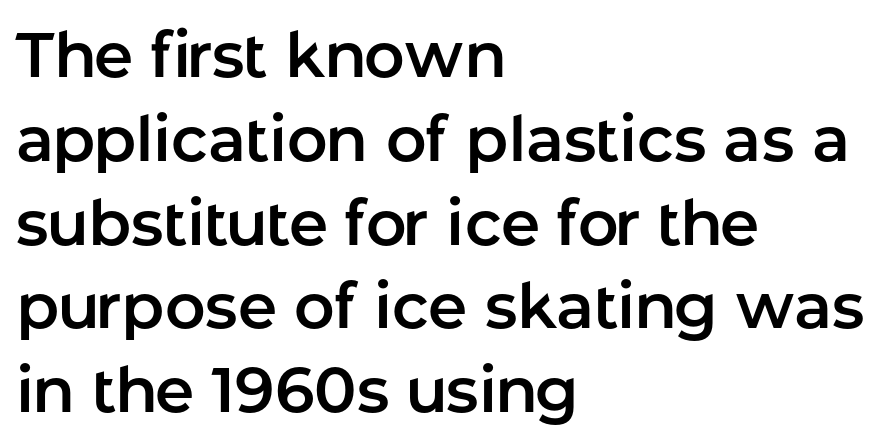
Each row of text sits above clean, open space. The face used here is proportionally spaced, like ordinary book or web type. Nobody touched the tracking dial on this one. The type sits square on the baseline with zero lean.
